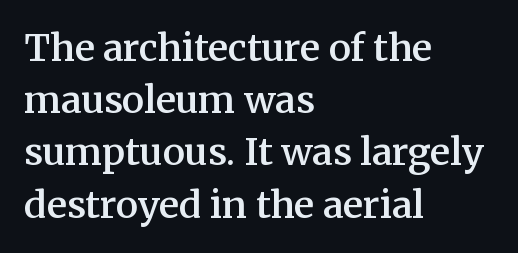
Q: Is the text bold? A: Semi-bold.
Q: Is the text italic (slanted)? A: No, it is upright.
Q: Is the typeface a serif or a sans-serif typeface? A: Serif.
Q: Is the text underlined? A: No.
Q: How is the paragraph aligned? A: Left-aligned.
Q: Is the spacing between letters normal or unusually wide? A: Normal.
Q: Is the spacing between lines tight, normal or loose? A: Normal.
Q: Width (condensed, normal, or wide)? A: Normal.
Q: Stroke contrast? A: Medium.
Q: x-height? A: Medium.
Q: Monospaced? A: No.
